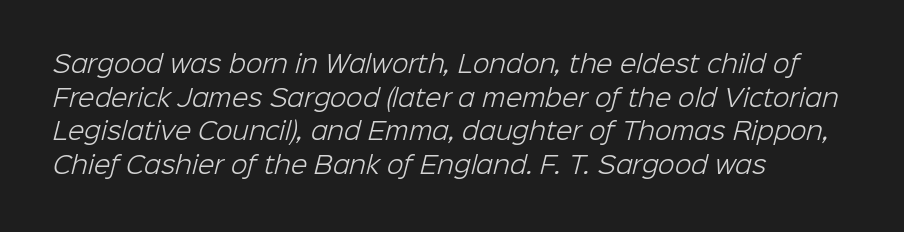
{"bold": "no", "underline": "no", "align": "left", "line_spacing": "normal", "line_spacing_ratio": 1.4, "letter_spacing": "normal", "letter_spacing_em": 0.0, "glyph_px": 24}
